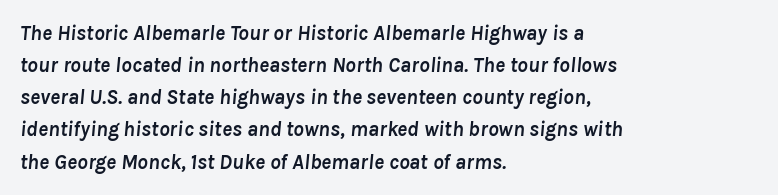
The paragraph has a hard left edge and a soft right edge. The leading is moderate, giving the passage an even texture. These lines carry a lot of weight — the face is fully bold. The whole block is typeset with a tilt.
